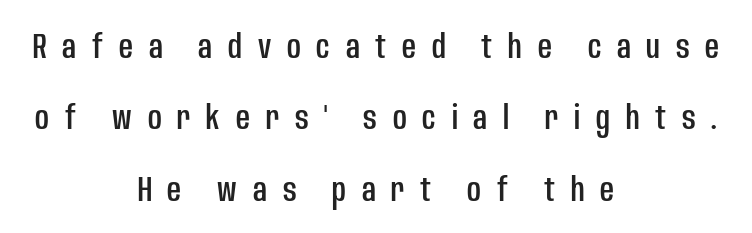
The image shows 34 px condensed sans-serif type, upright; set centered, loose line spacing (2.1x), unusually wide letter spacing (+0.46 em), not underlined; low stroke contrast and a large x-height.
